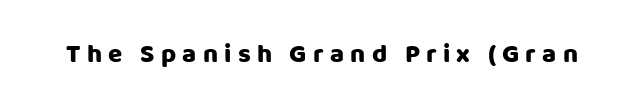
{"italic": "no", "underline": "no", "letter_spacing": "wide", "letter_spacing_em": 0.24, "glyph_px": 26}
